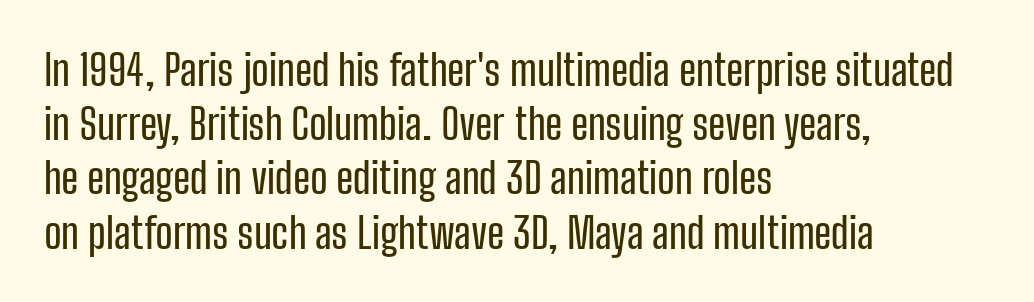
Reading down the column, the eye jumps a familiar distance to each next line. The strip under each line holds only bare page. Look at the tracking — it's just the regular setting, nothing added. All the whitespace from short lines collects on the right.
